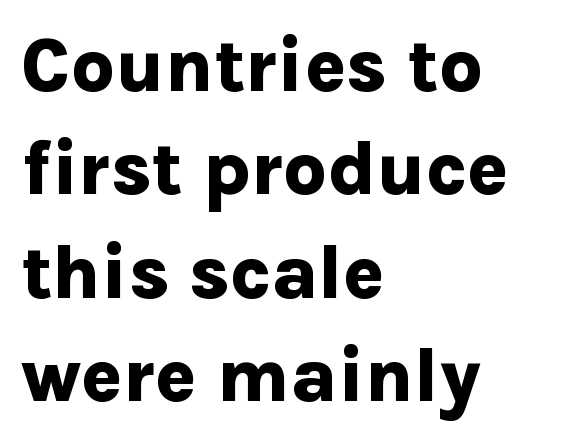
The image shows 76 px bold sans-serif type, upright; set left-aligned, normal line spacing (1.36x), normal letter spacing, not underlined; low stroke contrast and a medium x-height.
